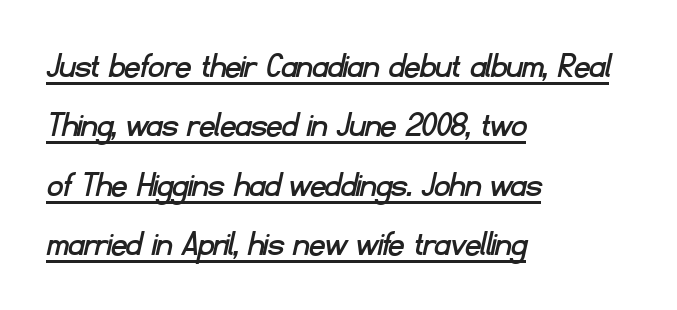
Q: Is the typeface a serif or a sans-serif typeface? A: Sans-serif.
Q: Is the text underlined? A: Yes.
Q: How is the paragraph aligned? A: Left-aligned.
Q: Is the spacing between letters normal or unusually wide? A: Normal.
Q: Is the spacing between lines tight, normal or loose? A: Normal.
Q: Width (condensed, normal, or wide)? A: Normal.
Q: Stroke contrast? A: Low.
Q: x-height? A: Small.
Q: Monospaced? A: No.
